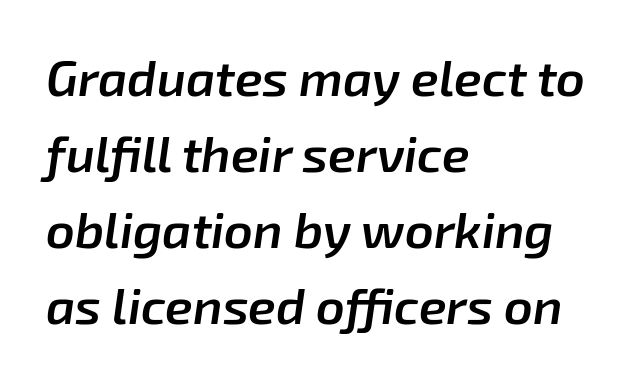
Q: Is the text bold? A: Semi-bold.
Q: Is the text italic (slanted)? A: Yes, it leans right by about 8 degrees.
Q: Is the text underlined? A: No.
Q: How is the paragraph aligned? A: Left-aligned.
Q: Is the spacing between letters normal or unusually wide? A: Normal.
Q: Is the spacing between lines tight, normal or loose? A: Normal.
Q: Width (condensed, normal, or wide)? A: Normal.
Q: Stroke contrast? A: Low.
Q: x-height? A: Medium.
Q: Monospaced? A: No.
